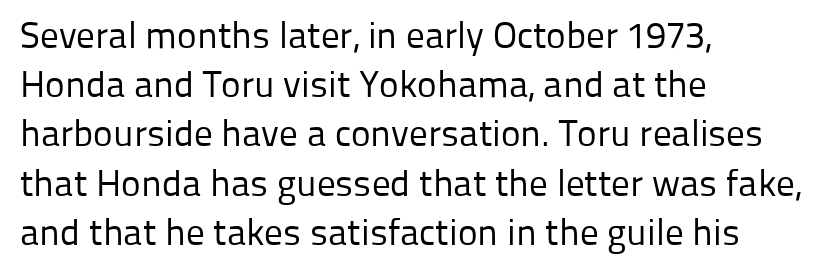
Designer's note — italics off, roman on. Is the type heavy? It reads as light-to-regular instead. Here the designer chose a conventional face with non-uniform glyph widths. Beneath every word, the page is bare.
